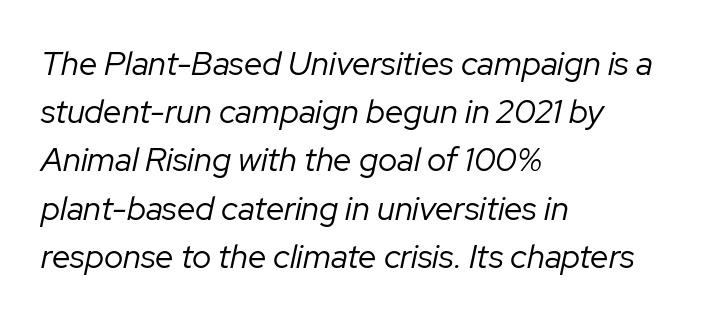
Q: Is the text bold? A: No.
Q: Is the text italic (slanted)? A: Yes, it leans right by about 12 degrees.
Q: Is the text underlined? A: No.
Q: How is the paragraph aligned? A: Left-aligned.
Q: Is the spacing between letters normal or unusually wide? A: Normal.
Q: Is the spacing between lines tight, normal or loose? A: Normal.
Q: Width (condensed, normal, or wide)? A: Normal.
Q: Stroke contrast? A: Low.
Q: x-height? A: Medium.
Q: Monospaced? A: No.
